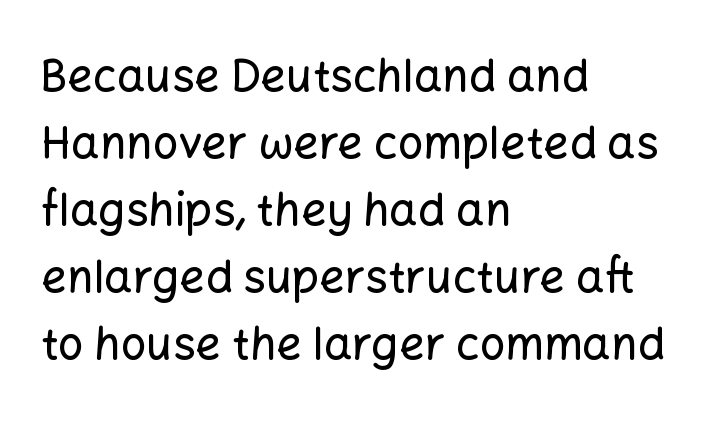
The image shows 45 px sans-serif type, upright; set left-aligned, normal line spacing (1.49x), normal letter spacing, not underlined; low stroke contrast and a medium x-height.
